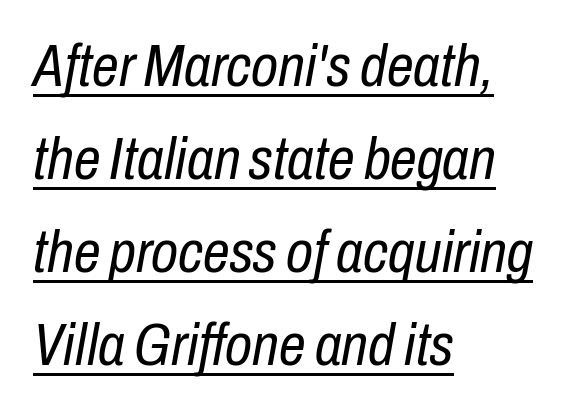
Q: Is the text bold? A: No.
Q: Is the text italic (slanted)? A: Yes, it leans right by about 10 degrees.
Q: Is the text underlined? A: Yes.
Q: How is the paragraph aligned? A: Left-aligned.
Q: Is the spacing between letters normal or unusually wide? A: Normal.
Q: Is the spacing between lines tight, normal or loose? A: Normal.
Q: Width (condensed, normal, or wide)? A: Condensed.
Q: Stroke contrast? A: Low.
Q: x-height? A: Medium.
Q: Monospaced? A: No.
